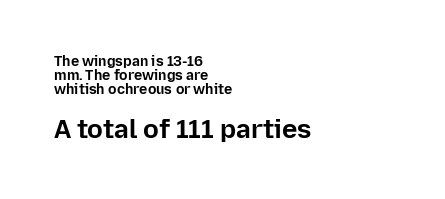
Underlining? Definitely not there. Quick note: interline space is minimal. Look at the tracking — it's just the regular setting, nothing added. When letters stand straight like this, we call the style roman or upright. Horizontal alignment here is leftward, the default for most running prose. Weight: bold.
